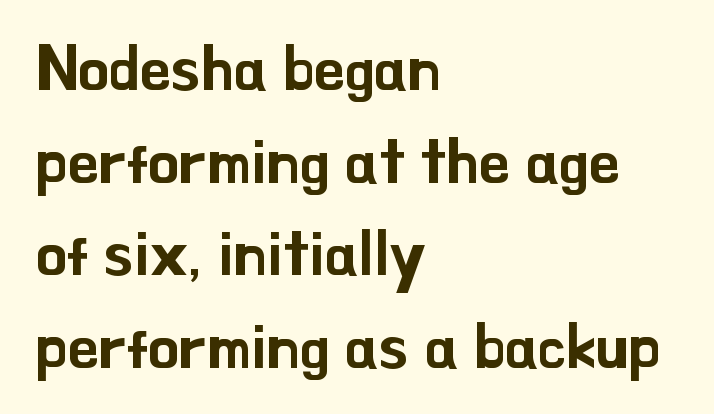
The line texture is even and compact thanks to regular tracking. The space between consecutive lines is moderate. Grotesque or geometric, the face here clearly has no serifs. The text block is weighted toward the left margin, trailing off unevenly rightward. Descenders hang freely into open space.
